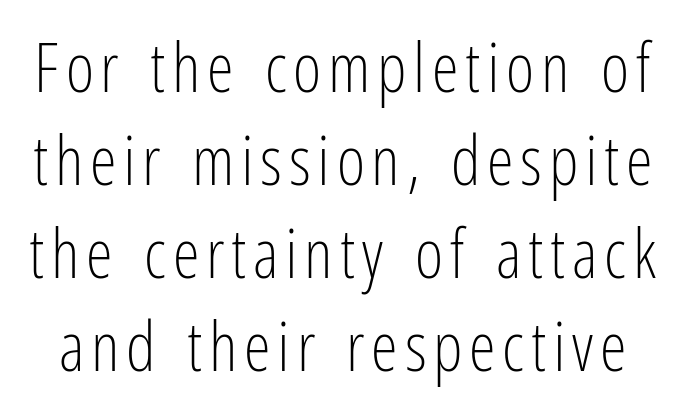
Q: Is the text bold? A: No.
Q: Is the text italic (slanted)? A: No, it is upright.
Q: Is the typeface a serif or a sans-serif typeface? A: Sans-serif.
Q: Is the text underlined? A: No.
Q: Is the spacing between lines tight, normal or loose? A: Normal.
Q: Width (condensed, normal, or wide)? A: Condensed.
Q: Stroke contrast? A: Low.
Q: x-height? A: Medium.
Q: Monospaced? A: No.
